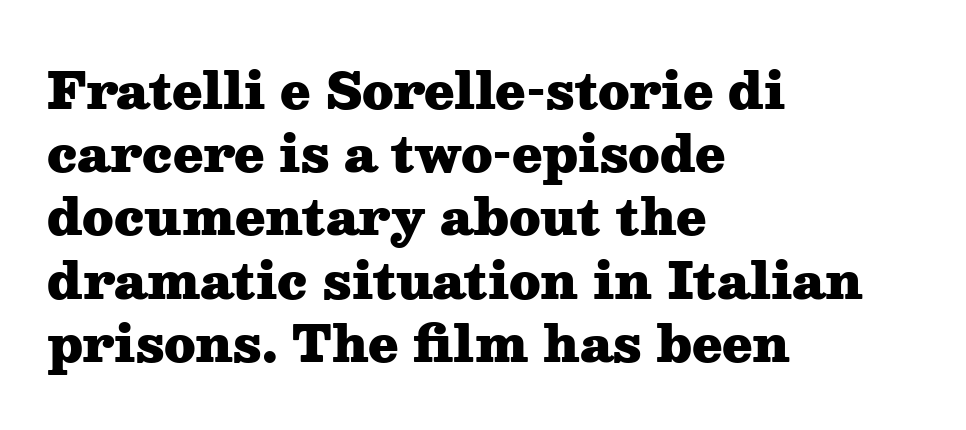
The baseline area is clear. This rendering employs a face with finishing strokes, i.e., a serif. In terms of letterspacing, this is plain default setting. Quick note: interline space is typical. Heavy-handed strokes throughout: this text is bold.
